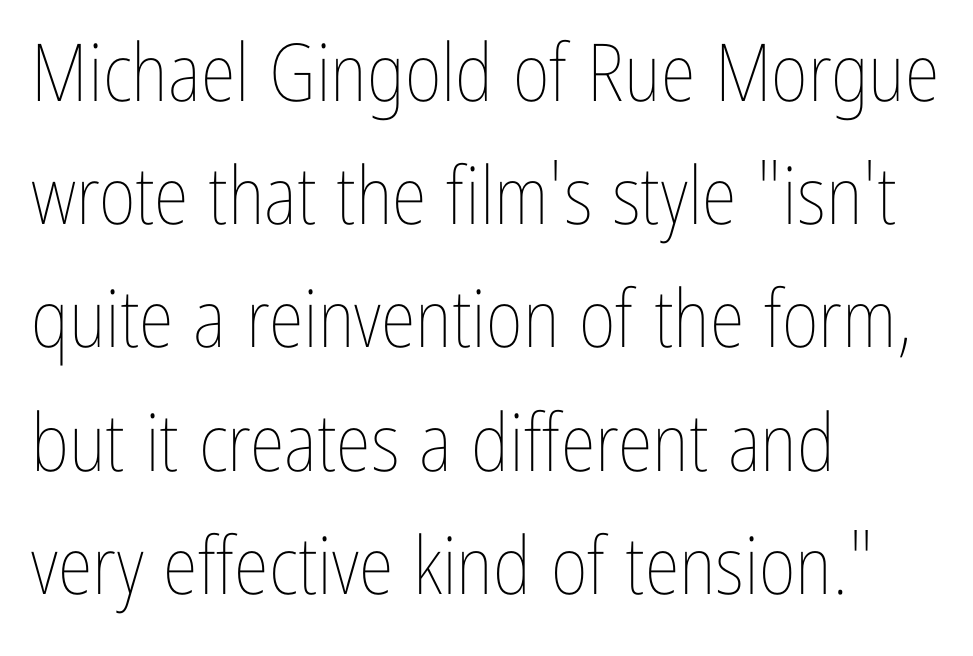
Descender tails drop into unmarked territory. Reading down the column, the eye jumps a familiar distance to each next line. These lines are rendered in a variable-pitch font. Inter-character spacing is left at the font's built-in metrics. These lines stack with their left ends in a neat column.
